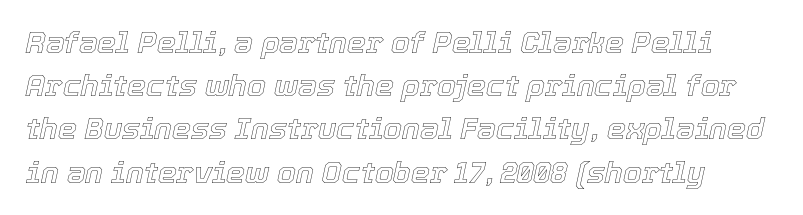
The image shows 30 px text type, italic (leaning right); set normal line spacing (1.44x), normal letter spacing, not underlined; a medium x-height.
